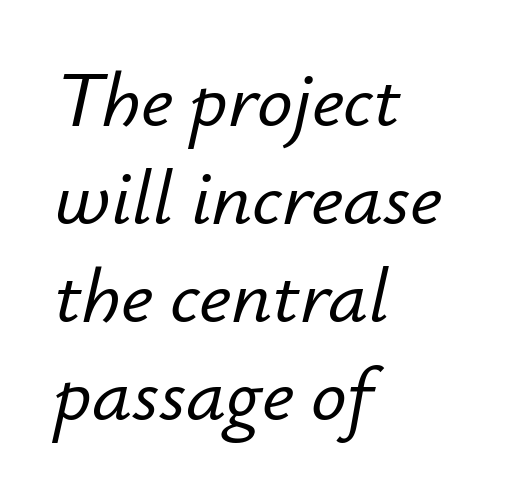
{"italic": "yes", "lean": "right", "slant_degrees": 12, "width": "normal", "stroke_contrast": "low", "x_height": "small", "monospaced": "no", "underline": "no", "align": "left", "line_spacing_ratio": 1.24, "letter_spacing": "normal", "letter_spacing_em": 0.0, "glyph_px": 79}
